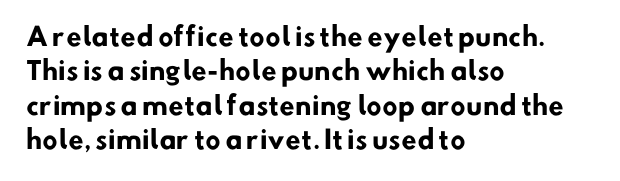
The image shows 25 px bold type; set left-aligned, normal line spacing (1.38x), normal letter spacing, not underlined.
